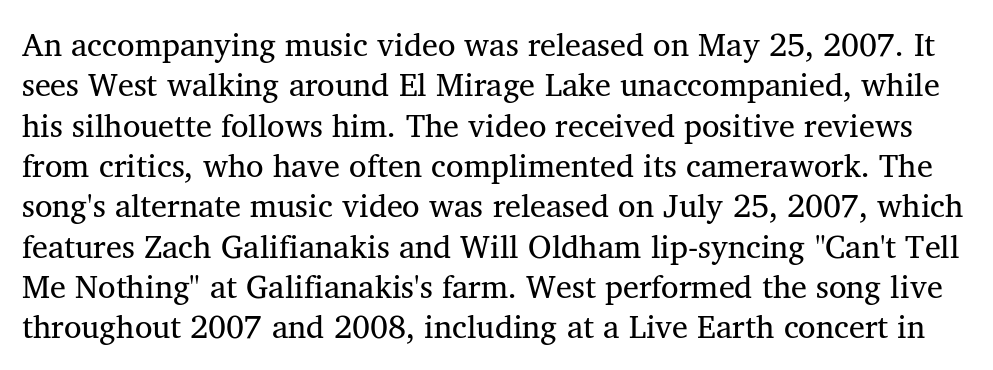
Q: Is the text bold? A: No.
Q: Is the typeface a serif or a sans-serif typeface? A: Serif.
Q: Is the text underlined? A: No.
Q: Is the spacing between letters normal or unusually wide? A: Normal.
Q: Is the spacing between lines tight, normal or loose? A: Normal.
Q: Width (condensed, normal, or wide)? A: Normal.
Q: Stroke contrast? A: Medium.
Q: x-height? A: Medium.
Q: Monospaced? A: No.
